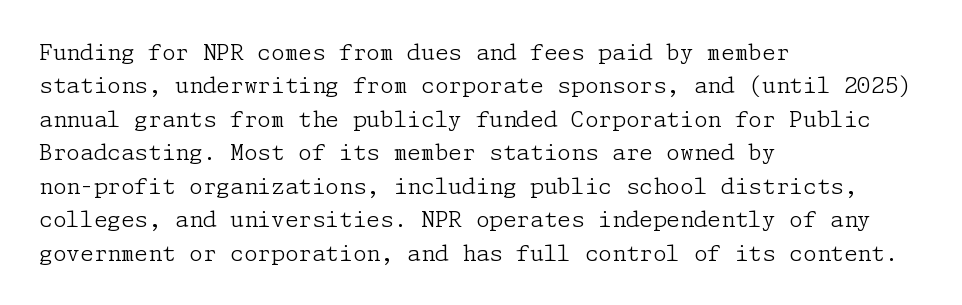
{"italic": "no", "bold": "no", "underline": "no", "align": "left", "line_spacing": "normal", "line_spacing_ratio": 1.52, "letter_spacing": "normal", "letter_spacing_em": 0.0, "glyph_px": 22}
